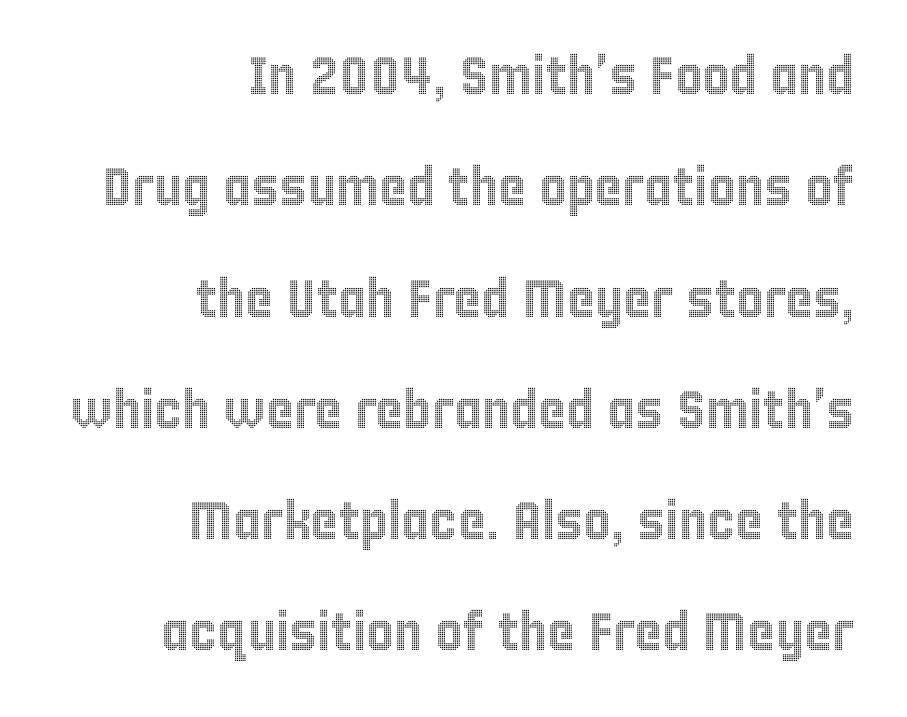
The image shows 53 px condensed type, upright; set right-aligned, loose line spacing (2.1x), normal letter spacing, not underlined; a large x-height.
